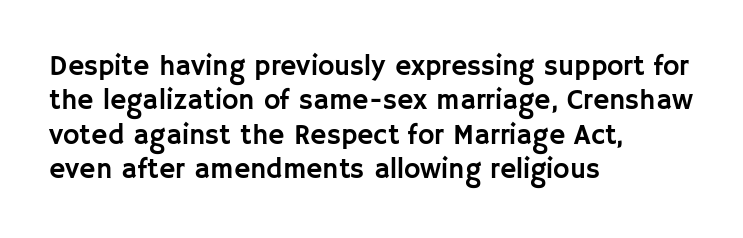
Q: Is the text italic (slanted)? A: No, it is upright.
Q: Is the typeface a serif or a sans-serif typeface? A: Sans-serif.
Q: Is the text underlined? A: No.
Q: How is the paragraph aligned? A: Left-aligned.
Q: Is the spacing between letters normal or unusually wide? A: Normal.
Q: Width (condensed, normal, or wide)? A: Normal.
Q: Stroke contrast? A: Low.
Q: x-height? A: Large.
Q: Monospaced? A: No.
